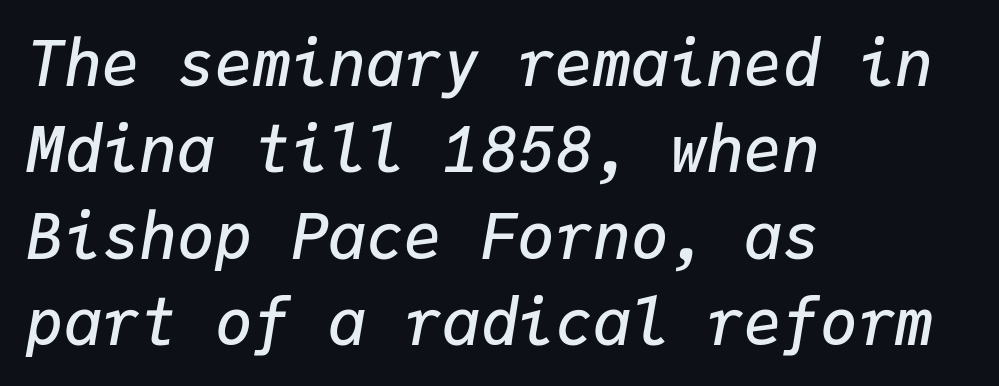
The image shows 63 px semibold type, italic (leaning right), monospaced; set left-aligned, normal line spacing (1.37x), normal letter spacing, not underlined; low stroke contrast and a medium x-height.
